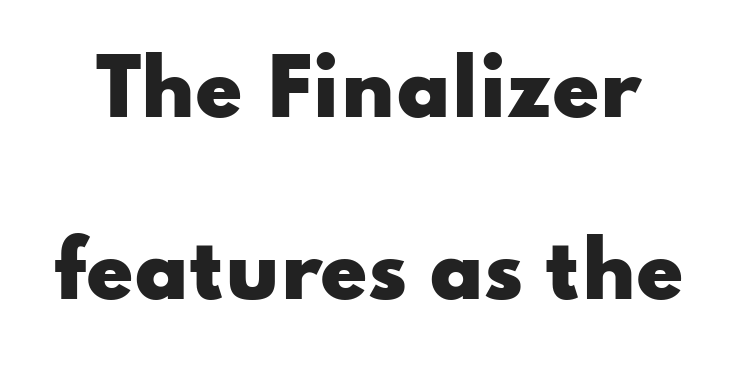
The image shows 76 px heavy, wide sans-serif type, upright; set loose line spacing (2.39x), normal letter spacing, not underlined; low stroke contrast and a small x-height.
